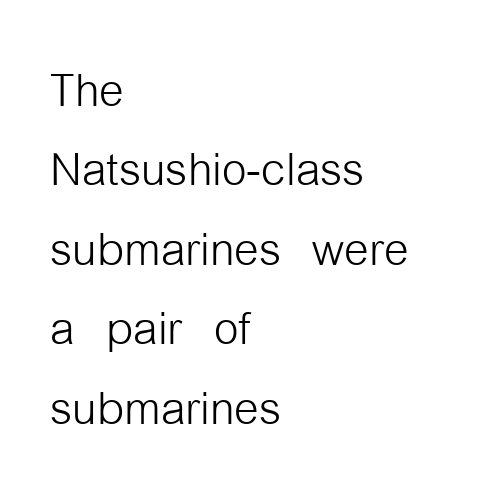
Q: Is the text bold? A: No.
Q: Is the text italic (slanted)? A: No, it is upright.
Q: Is the typeface a serif or a sans-serif typeface? A: Sans-serif.
Q: Is the text underlined? A: No.
Q: How is the paragraph aligned? A: Left-aligned.
Q: Is the spacing between letters normal or unusually wide? A: Normal.
Q: Is the spacing between lines tight, normal or loose? A: Normal.
Q: Width (condensed, normal, or wide)? A: Condensed.
Q: Stroke contrast? A: Low.
Q: x-height? A: Medium.
Q: Monospaced? A: No.
